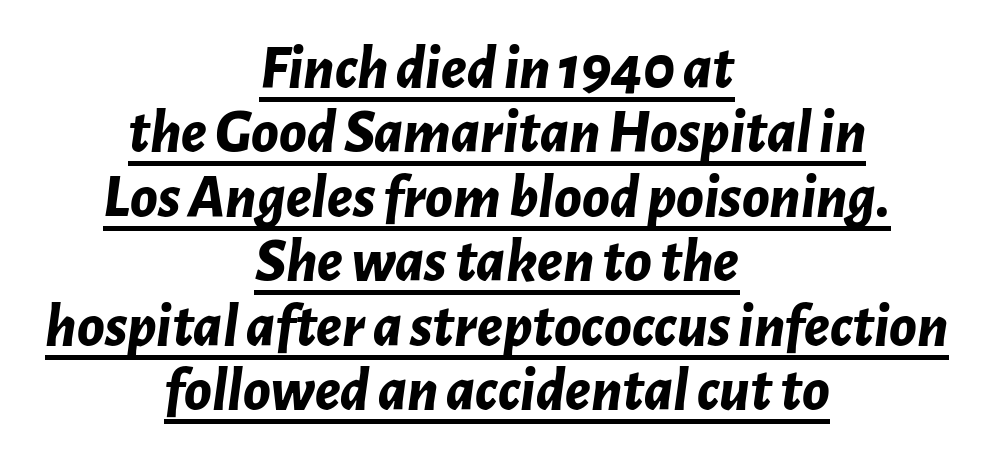
There's an unmistakable incline to the writing here. Heavy-handed strokes throughout: this text is bold. These lines are rendered in a variable-pitch font. Inter-character spacing is left at the font's built-in metrics. One glance says dense: line gaps are narrower than usual.
